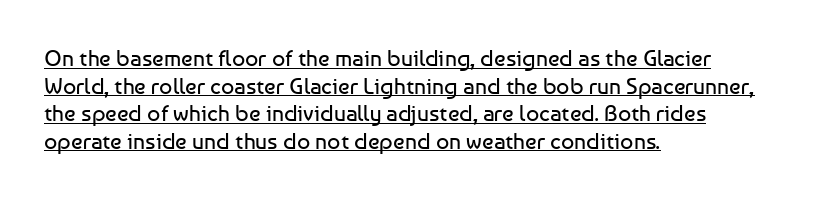
The image shows 23 px text type, upright; set left-aligned, line spacing 1.2x, normal letter spacing, underlined.
